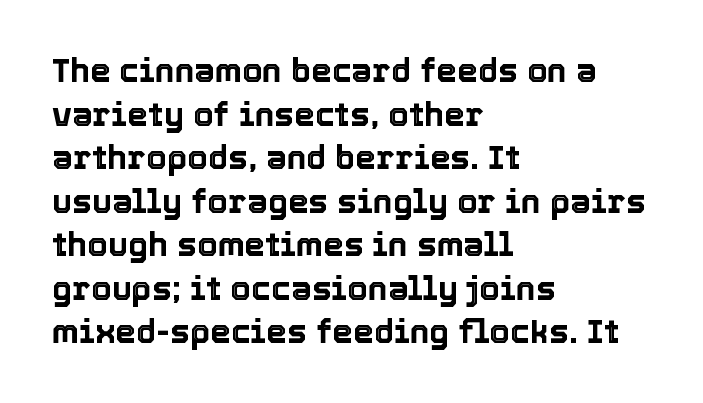
The block of text has a typical density, with ordinary space between rows. Do the letters lean? They stand straight. Clear beneath every line of the passage. The rendering anchors every line to the left-hand side.
